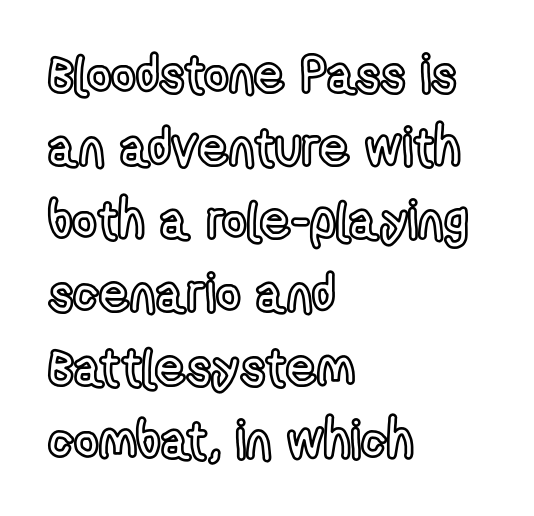
Q: Is the text italic (slanted)? A: No, it is upright.
Q: Is the text underlined? A: No.
Q: How is the paragraph aligned? A: Left-aligned.
Q: Is the spacing between letters normal or unusually wide? A: Normal.
Q: Is the spacing between lines tight, normal or loose? A: Normal.
Q: Width (condensed, normal, or wide)? A: Condensed.
Q: x-height? A: Medium.
Q: Monospaced? A: No.
